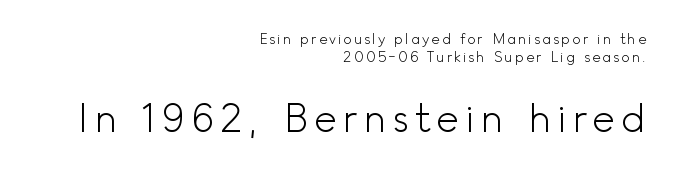
Stems here are at most as thick as an everyday book face. Clear beneath every line of the passage. Examine the stroke ends and you'll find no serifs. Designer's note — italics off, roman on. The designer gave the closing block more size than the opening block.
